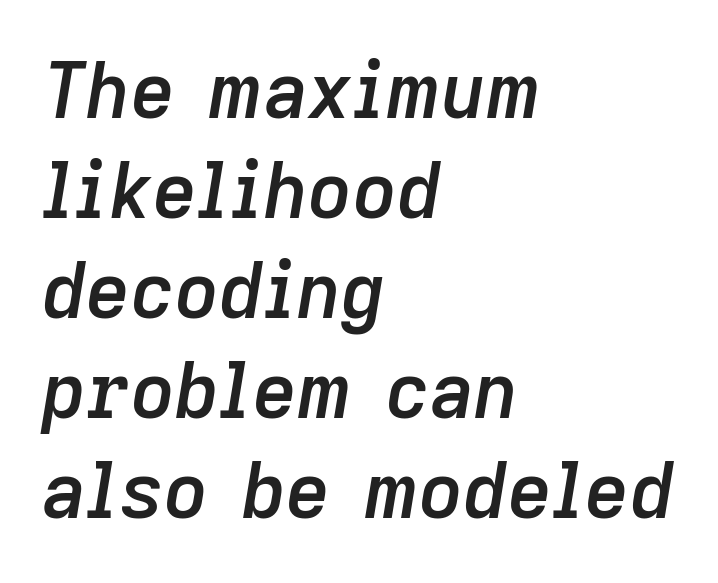
Q: Is the text bold? A: Semi-bold.
Q: Is the text italic (slanted)? A: Yes, it leans right by about 9 degrees.
Q: Is the text underlined? A: No.
Q: How is the paragraph aligned? A: Left-aligned.
Q: Is the spacing between letters normal or unusually wide? A: Normal.
Q: Is the spacing between lines tight, normal or loose? A: Normal.
Q: Width (condensed, normal, or wide)? A: Normal.
Q: Stroke contrast? A: Low.
Q: x-height? A: Medium.
Q: Monospaced? A: No.
